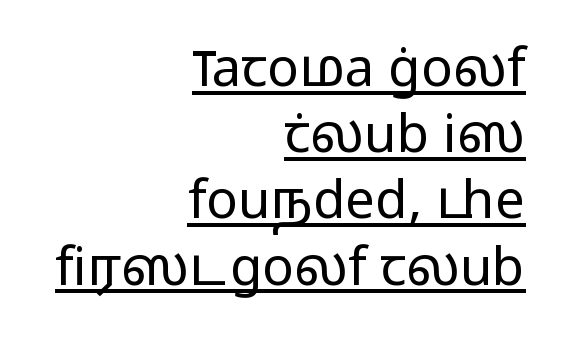
Stem width sits at or under what a default text font uses. Emphasis is given by a line drawn under the lettering. A typesetter would call this proportional, since set widths differ per character. Horizontal alignment here is rightward, an uncommon choice for prose.
